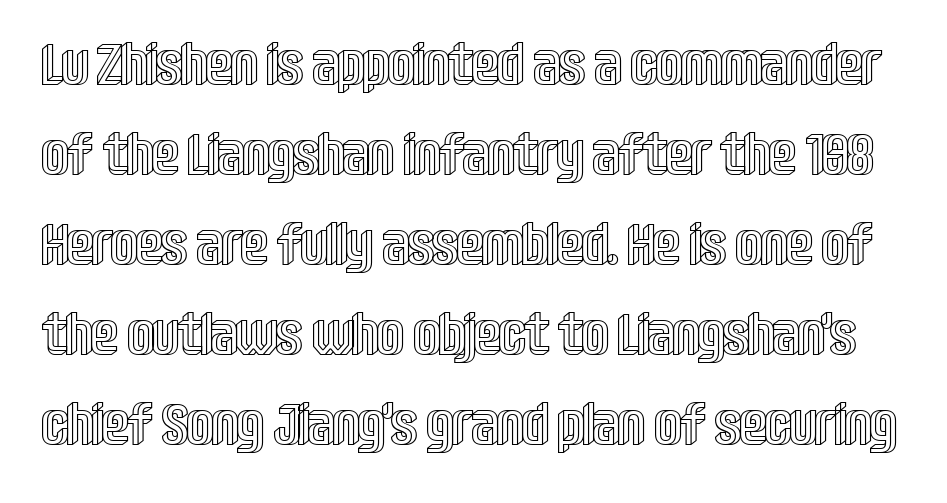
The image shows 58 px condensed type, upright; set normal line spacing (1.55x), normal letter spacing, not underlined; a large x-height.
